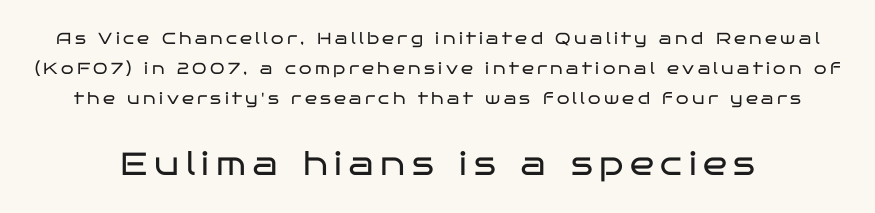
Type size steps up from the first block to the second. These lines have a slow, spaced-out rhythm from letter to letter. The gap between lines stays unmarked. Stroke terminals: plain, sans-serif. Think standard paragraph weight, or any step lighter than that. The letters advance in unequal steps, a hallmark of proportional type.
